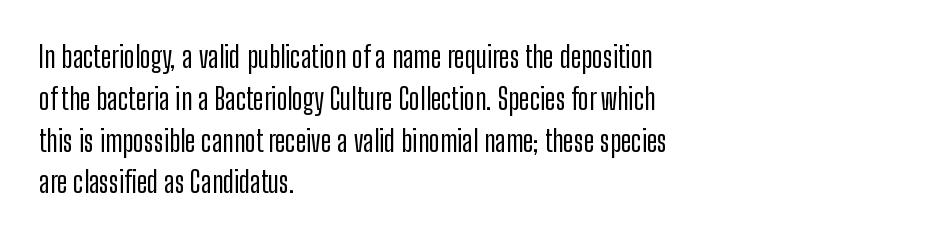
The baseline area is clear. One glance says typical: line gaps are just what's usual. Italic? Not at all — the glyphs are vertical. No feet cap the strokes, marking this as sans-serif type. The tracking reads as untouched default to a designer's eye. All the whitespace from short lines collects on the right.
